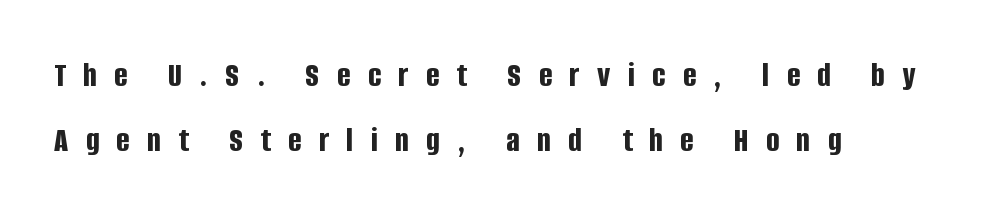
{"serif": "no", "italic": "no", "bold": "yes", "weight": "bold", "width": "condensed", "stroke_contrast": "low", "x_height": "large", "monospaced": "no", "underline": "no", "align": "left", "line_spacing_ratio": 1.85, "letter_spacing": "wide", "letter_spacing_em": 0.5, "glyph_px": 35}
